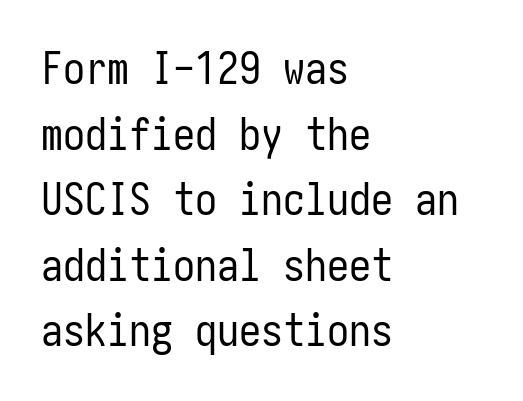
{"serif": "no", "italic": "no", "bold": "no", "weight": "regular", "width": "condensed", "stroke_contrast": "low", "x_height": "medium", "underline": "no", "align": "left", "line_spacing": "normal", "line_spacing_ratio": 1.49, "letter_spacing": "normal", "letter_spacing_em": 0.0, "glyph_px": 44}
